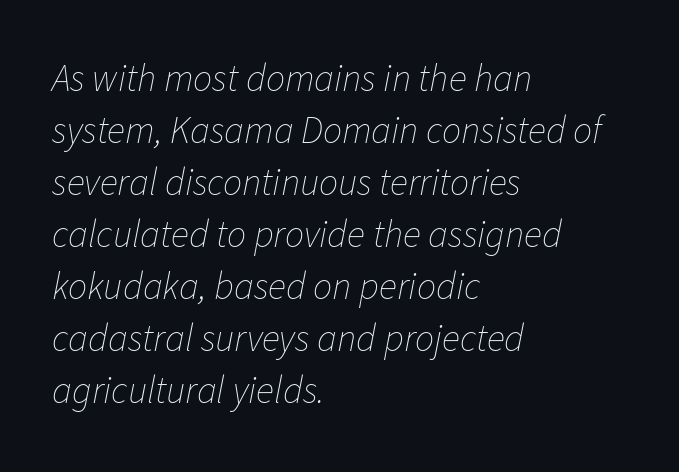
The passage shown has conventional tracking throughout. Quick note: interline space is typical. Is this a heavy cut? Hardly; it is regular or lighter. It's the slanting kind of type. The passage shown is not underscored anywhere.
